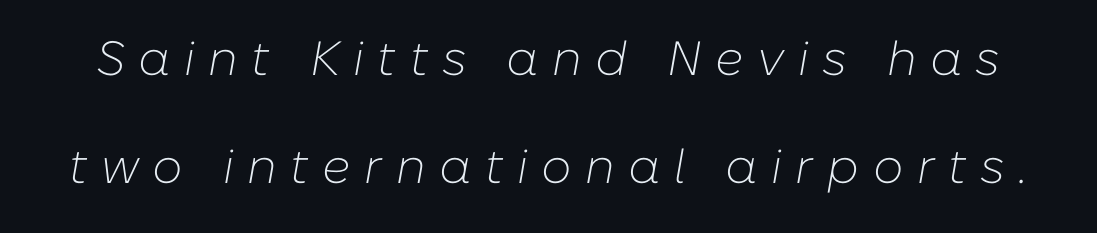
The face looks like a standard text weight, possibly lighter. Tracking value appears strongly positive — letters spread wide. The gap between lines stays unmarked. This sample has the flowing, uneven cadence of proportional lettering. The whole block is typeset with a tilt. Vertical spacing — loose.
